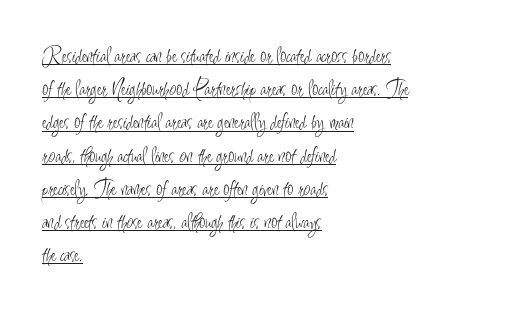
The image shows 22 px text type; set left-aligned, normal line spacing (1.51x), normal letter spacing, underlined.
